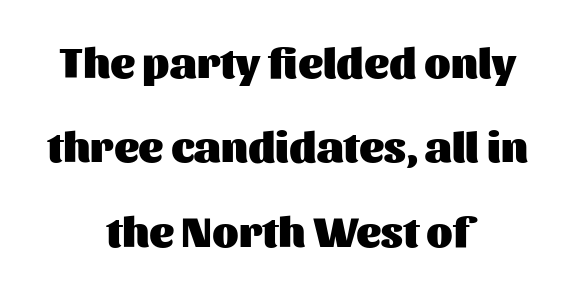
Is the block centered? Yes — each line is placed symmetrically about the middle. Varying glyph widths throughout — classic text-font behaviour. Whoever set this chose breathing room over compactness in the vertical rhythm. Font category for this specimen: sans-serif. Nobody touched the tracking dial on this one.
